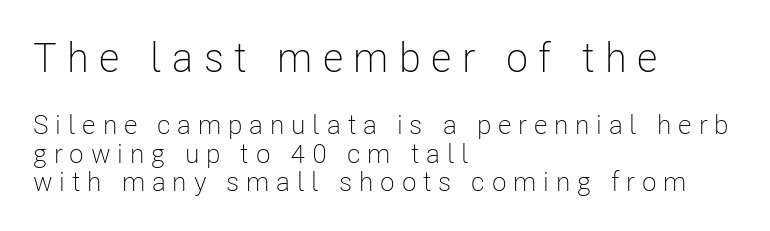
{"serif": "no", "italic": "no", "bold": "no", "weight": "light", "width": "condensed", "stroke_contrast": "low", "x_height": "medium", "monospaced": "no", "underline": "no", "align": "left", "line_spacing": "tight", "line_spacing_ratio": 1.04, "letter_spacing": "wide", "letter_spacing_em": 0.25, "larger_block": "first", "size_ratio": 1.52, "glyph_px": 41}
